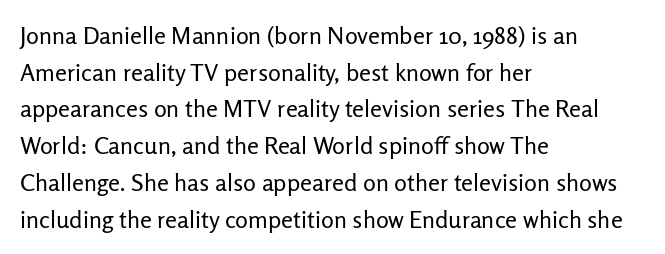
{"italic": "no", "bold": "no", "underline": "no", "align": "left", "line_spacing": "normal", "line_spacing_ratio": 1.53, "letter_spacing": "normal", "letter_spacing_em": 0.0, "glyph_px": 24}
